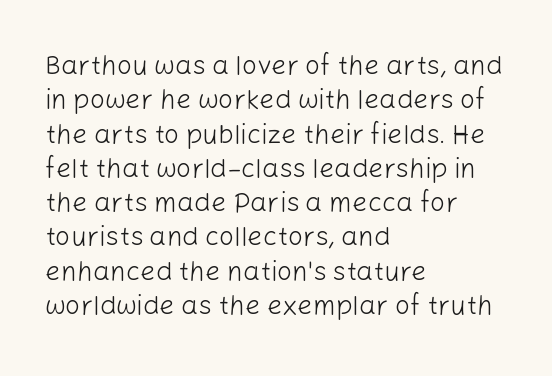
{"italic": "no", "bold": "no", "underline": "no", "align": "left", "line_spacing": "normal", "line_spacing_ratio": 1.27, "letter_spacing": "normal", "letter_spacing_em": 0.0, "glyph_px": 27}
